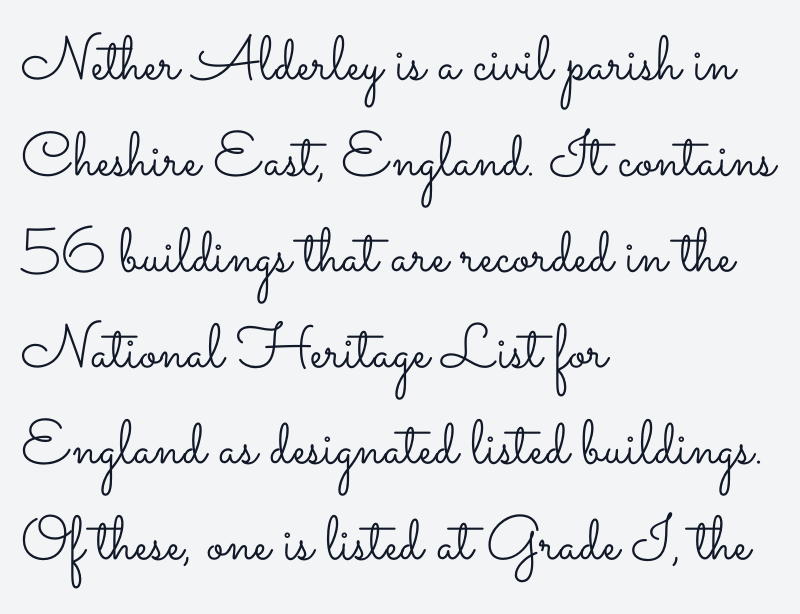
Q: Is the text bold? A: No.
Q: Is the text italic (slanted)? A: Yes.
Q: Is the text underlined? A: No.
Q: How is the paragraph aligned? A: Left-aligned.
Q: Is the spacing between letters normal or unusually wide? A: Normal.
Q: Is the spacing between lines tight, normal or loose? A: Normal.
Q: Width (condensed, normal, or wide)? A: Wide.
Q: Stroke contrast? A: Low.
Q: x-height? A: Small.
Q: Monospaced? A: No.
